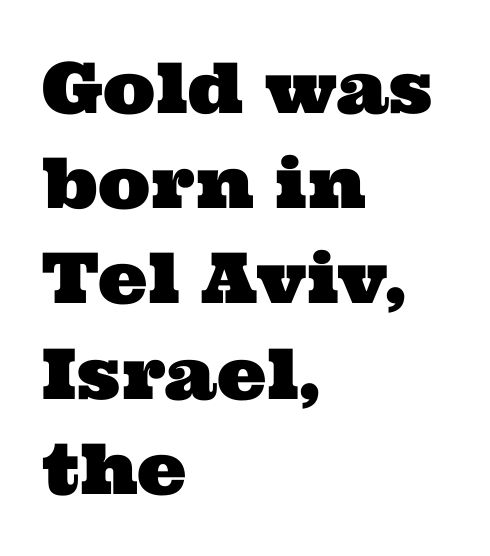
The image shows 70 px wide serif type; set left-aligned, normal line spacing (1.36x), normal letter spacing, not underlined; medium stroke contrast and a medium x-height.
